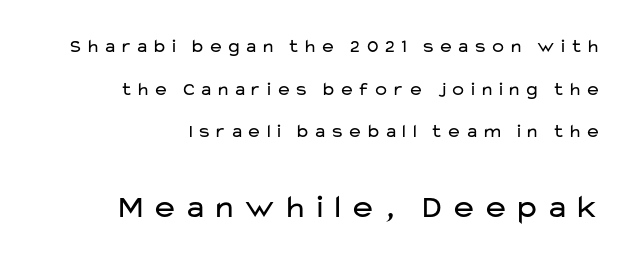
Nope, no serifs anywhere on these letters. Successive baselines arrive slowly, with a big drop between each. Proportional: the letters do not fall into vertical columns. The typography opts for an upright posture over an oblique one. The letterforms sit at book weight or below. Letters rest on an invisible, unmarked baseline.
